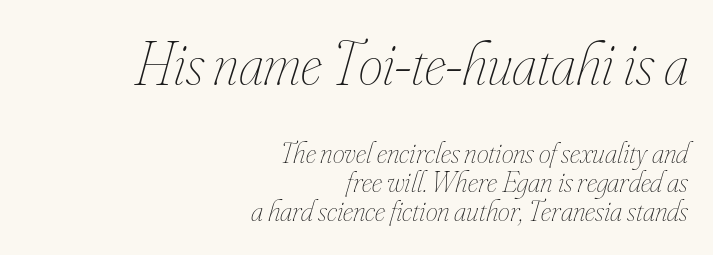
Q: Is the text bold? A: No.
Q: Is the text italic (slanted)? A: Yes, it leans right by about 16 degrees.
Q: Is the text underlined? A: No.
Q: How is the paragraph aligned? A: Right-aligned.
Q: Is the spacing between letters normal or unusually wide? A: Normal.
Q: Is the spacing between lines tight, normal or loose? A: Tight.
Q: Which block of text is set in a larger size, the first (top) or the second (bottom)? A: The first (top) one.
Q: Width (condensed, normal, or wide)? A: Condensed.
Q: Stroke contrast? A: Low.
Q: x-height? A: Small.
Q: Monospaced? A: No.
